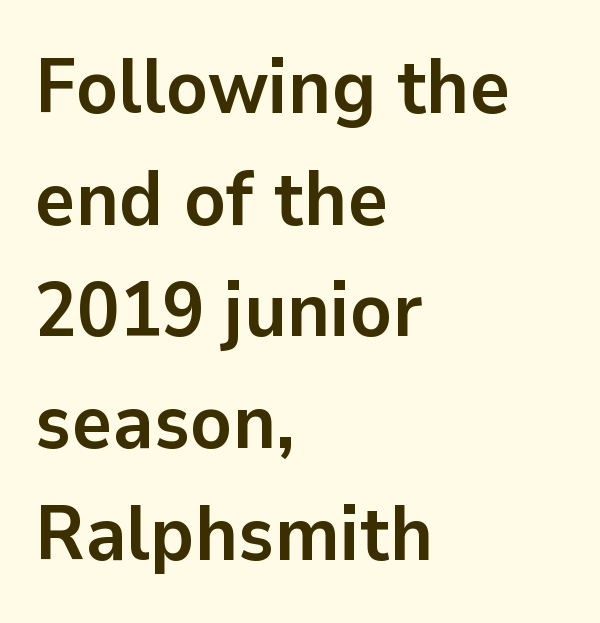
{"serif": "no", "italic": "no", "bold": "yes", "weight": "semibold", "width": "normal", "stroke_contrast": "low", "x_height": "medium", "monospaced": "no", "underline": "no", "align": "left", "line_spacing": "normal", "line_spacing_ratio": 1.45, "letter_spacing": "normal", "letter_spacing_em": 0.0, "glyph_px": 77}
